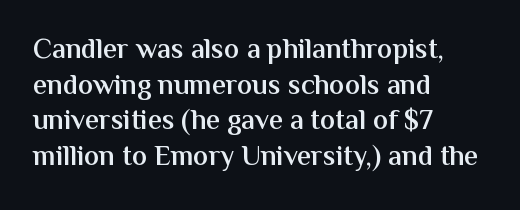
The image shows 28 px semibold sans-serif type, upright; set left-aligned, normal line spacing (1.27x), normal letter spacing, not underlined; medium stroke contrast and a medium x-height.
